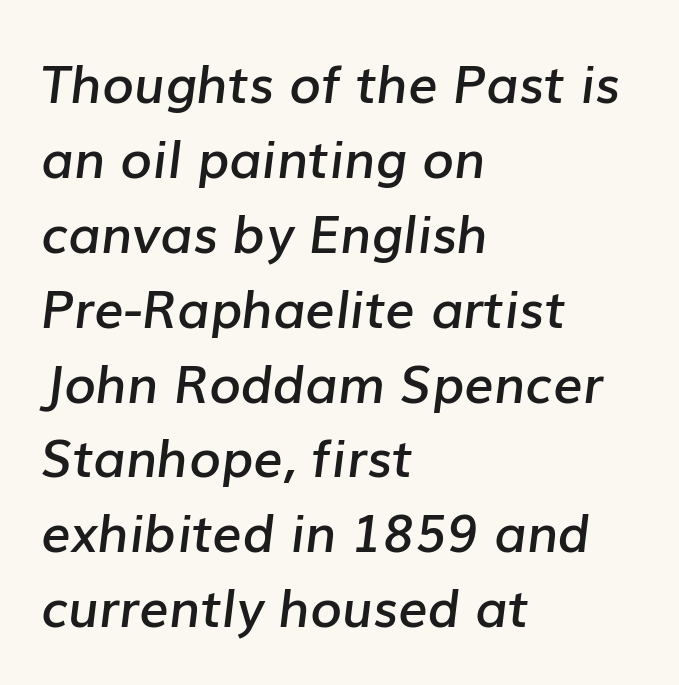
Q: Is the text bold? A: Semi-bold.
Q: Is the text italic (slanted)? A: Yes, it leans right by about 7 degrees.
Q: Is the text underlined? A: No.
Q: How is the paragraph aligned? A: Left-aligned.
Q: Is the spacing between letters normal or unusually wide? A: Normal.
Q: Is the spacing between lines tight, normal or loose? A: Normal.
Q: Width (condensed, normal, or wide)? A: Normal.
Q: Stroke contrast? A: Low.
Q: x-height? A: Medium.
Q: Monospaced? A: No.
